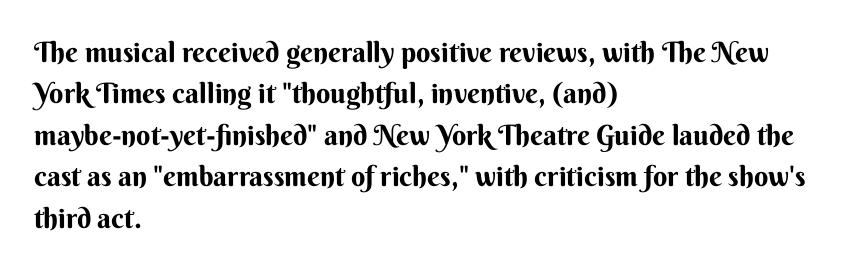
Q: Is the text bold? A: Yes.
Q: Is the text italic (slanted)? A: No, it is upright.
Q: Is the typeface a serif or a sans-serif typeface? A: Sans-serif.
Q: Is the text underlined? A: No.
Q: How is the paragraph aligned? A: Left-aligned.
Q: Is the spacing between letters normal or unusually wide? A: Normal.
Q: Is the spacing between lines tight, normal or loose? A: Normal.
Q: Width (condensed, normal, or wide)? A: Normal.
Q: Stroke contrast? A: Medium.
Q: x-height? A: Small.
Q: Monospaced? A: No.
